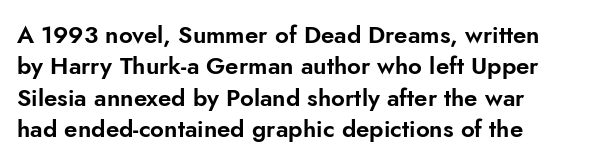
Here the glyphs are tracked normally, forming tight word shapes. Type without underlining. A roman cut, with each character standing at attention. A classic flush-left, rag-right setting is used for this passage.
